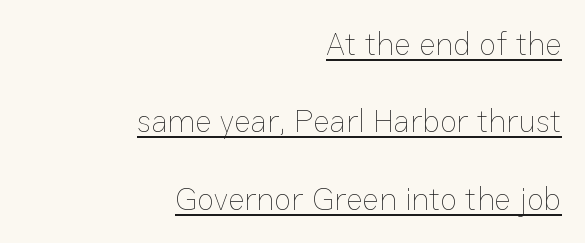
Q: Is the text bold? A: No.
Q: Is the text italic (slanted)? A: No, it is upright.
Q: Is the text underlined? A: Yes.
Q: How is the paragraph aligned? A: Right-aligned.
Q: Is the spacing between letters normal or unusually wide? A: Normal.
Q: Is the spacing between lines tight, normal or loose? A: Loose.
Q: Width (condensed, normal, or wide)? A: Normal.
Q: Stroke contrast? A: Low.
Q: x-height? A: Medium.
Q: Monospaced? A: No.
